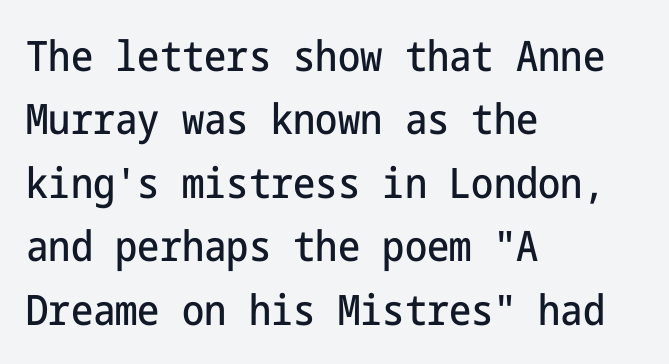
{"serif": "no", "italic": "no", "width": "condensed", "stroke_contrast": "low", "x_height": "medium", "underline": "no", "align": "left", "line_spacing": "normal", "line_spacing_ratio": 1.51, "letter_spacing": "normal", "letter_spacing_em": 0.0, "glyph_px": 42}
